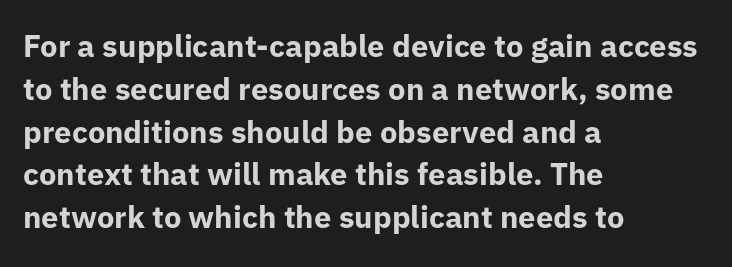
Here the designer chose a conventional face with non-uniform glyph widths. Normally led — the rows are evenly, conventionally spaced. These lines stack with their left ends in a neat column. The letters stand straight up with perfectly vertical stems. This sample uses plain, unmodified letter spacing. The glyphs are unaccompanied by any horizontal stroke below them.
